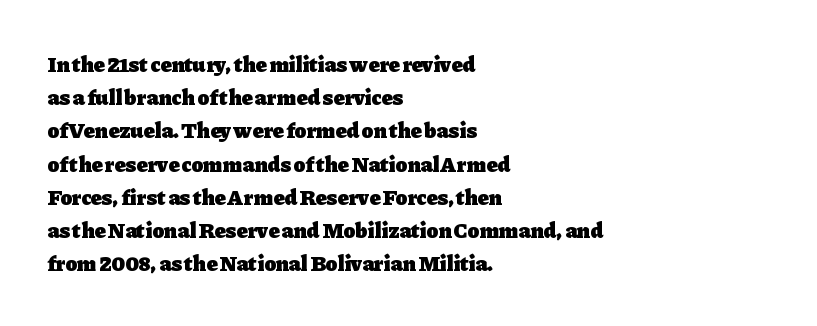
Leading matches the norm, producing a regular column. The area under the type is left untouched. Does extra space separate the letters? No, they use regular spacing. These lines were composed using upright roman letters.
